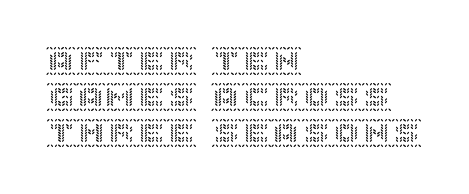
Beneath every word, the page is bare. All the whitespace from short lines collects on the right. Caption: standard tracking, unaltered. The axis of the letterforms is exactly vertical.
